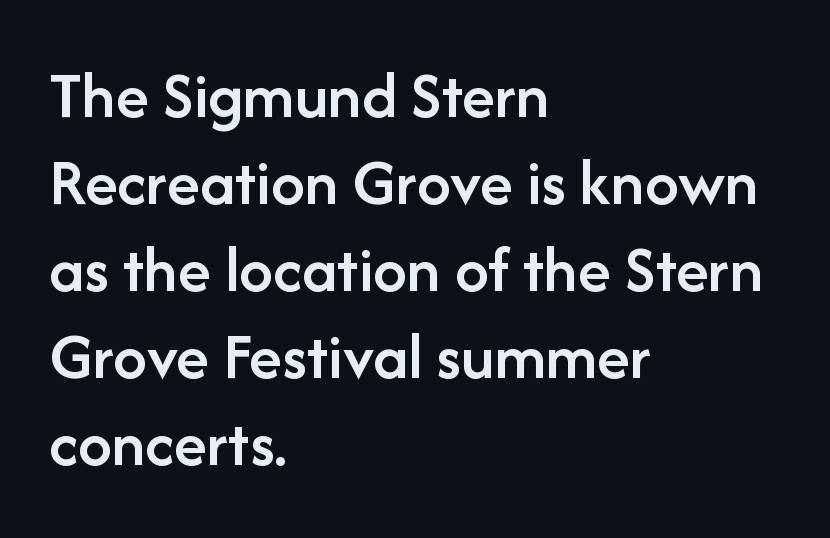
Q: Is the text bold? A: Semi-bold.
Q: Is the text italic (slanted)? A: No, it is upright.
Q: Is the typeface a serif or a sans-serif typeface? A: Sans-serif.
Q: Is the text underlined? A: No.
Q: How is the paragraph aligned? A: Left-aligned.
Q: Is the spacing between letters normal or unusually wide? A: Normal.
Q: Is the spacing between lines tight, normal or loose? A: Normal.
Q: Width (condensed, normal, or wide)? A: Normal.
Q: Stroke contrast? A: Low.
Q: x-height? A: Medium.
Q: Monospaced? A: No.
